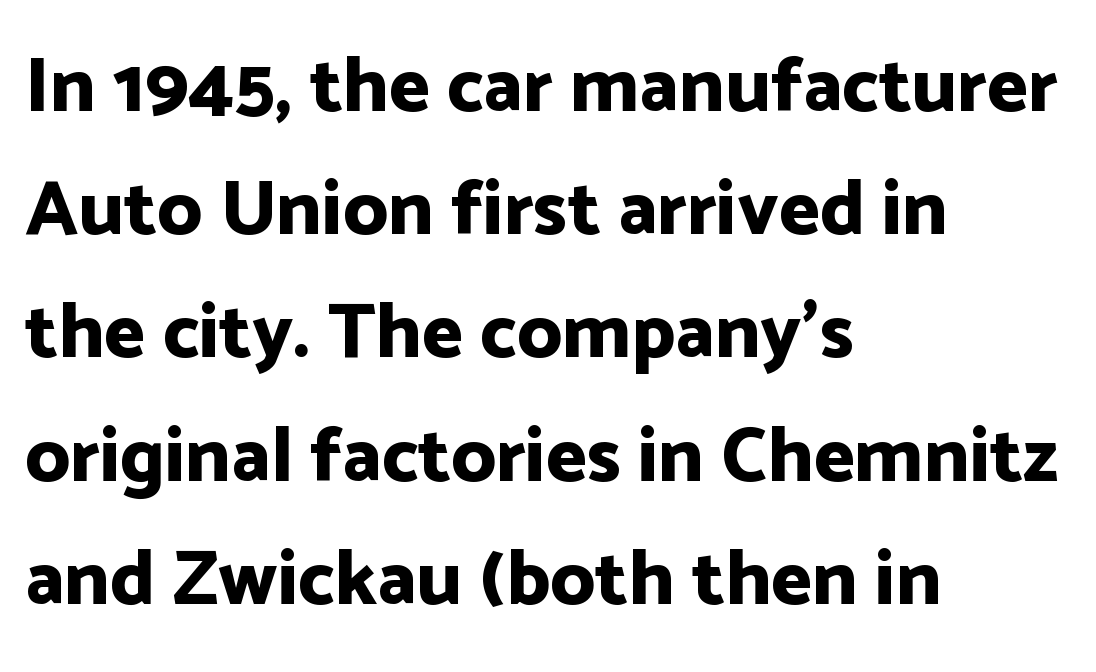
The image shows 78 px bold sans-serif type, upright; set left-aligned, normal line spacing (1.58x), normal letter spacing, not underlined; low stroke contrast and a medium x-height.
